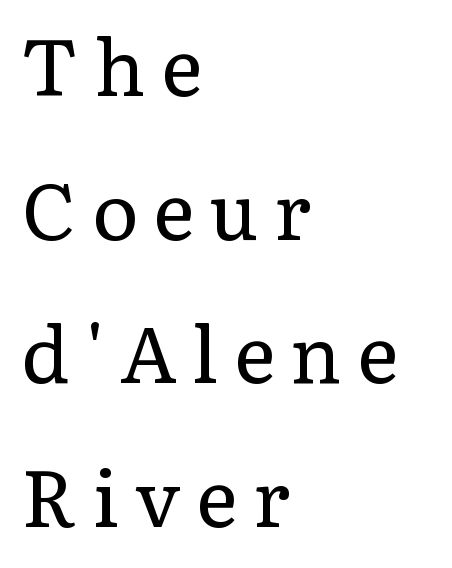
Q: Is the text bold? A: No.
Q: Is the text italic (slanted)? A: No, it is upright.
Q: Is the typeface a serif or a sans-serif typeface? A: Serif.
Q: Is the text underlined? A: No.
Q: How is the paragraph aligned? A: Left-aligned.
Q: Is the spacing between letters normal or unusually wide? A: Unusually wide.
Q: Width (condensed, normal, or wide)? A: Normal.
Q: Stroke contrast? A: Low.
Q: x-height? A: Medium.
Q: Monospaced? A: No.
